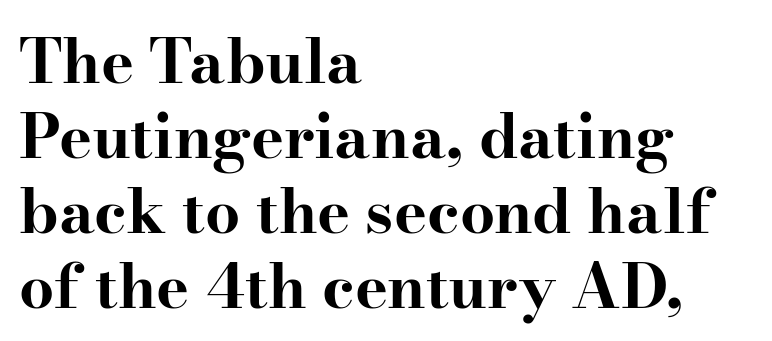
Has an underline been added? It has not. The lettering stays uniformly vertical, giving the passage a roman look. How are the letters spaced? Ordinarily, with no added tracking. A typesetter would call this proportional, since set widths differ per character.
